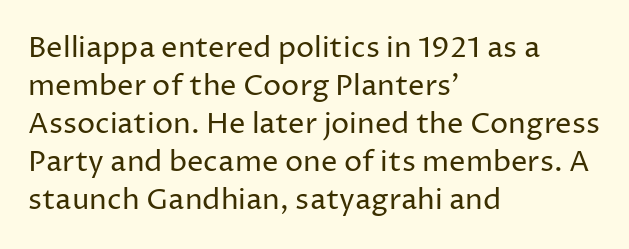
Q: Is the text bold? A: No.
Q: Is the text italic (slanted)? A: No, it is upright.
Q: Is the typeface a serif or a sans-serif typeface? A: Sans-serif.
Q: Is the text underlined? A: No.
Q: How is the paragraph aligned? A: Left-aligned.
Q: Is the spacing between letters normal or unusually wide? A: Normal.
Q: Is the spacing between lines tight, normal or loose? A: Normal.
Q: Width (condensed, normal, or wide)? A: Normal.
Q: Stroke contrast? A: Low.
Q: x-height? A: Medium.
Q: Monospaced? A: No.
